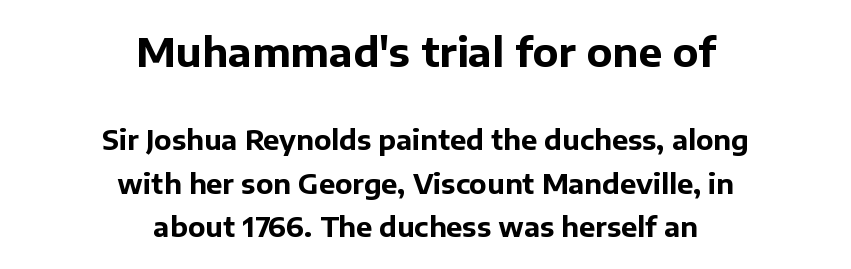
The image shows 40 px bold sans-serif type, upright; set centered, normal line spacing (1.62x), normal letter spacing, not underlined; the first (top) block is 1.48x larger; low stroke contrast and a medium x-height.
